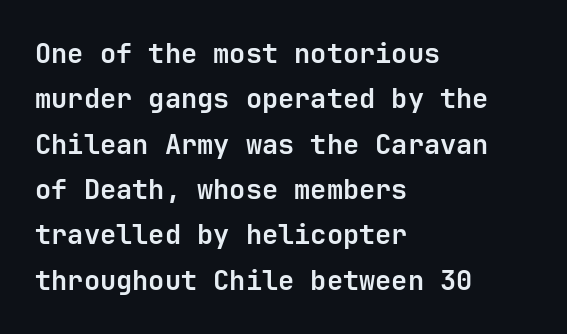
Has an underline been added? It has not. These lines are set flush left with a ragged right edge. A typesetter would call this zero additional tracking. A typesetter would call this leading conventional body-copy spacing. Look at the stroke-to-counter ratio: heavy, a bold. Characters remain perfectly vertical along every line.
